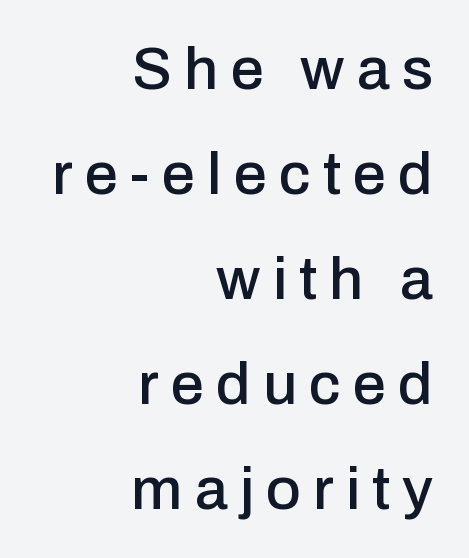
{"serif": "no", "italic": "no", "width": "normal", "stroke_contrast": "low", "x_height": "medium", "monospaced": "no", "underline": "no", "align": "right", "line_spacing_ratio": 1.75, "letter_spacing": "wide", "letter_spacing_em": 0.2, "glyph_px": 60}
